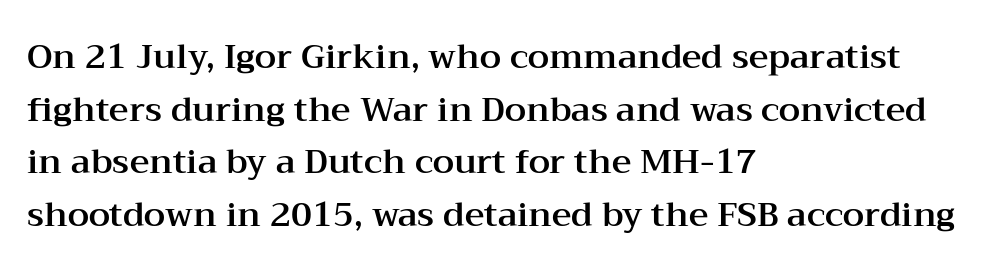
Q: Is the text italic (slanted)? A: No, it is upright.
Q: Is the typeface a serif or a sans-serif typeface? A: Serif.
Q: Is the text underlined? A: No.
Q: How is the paragraph aligned? A: Left-aligned.
Q: Is the spacing between letters normal or unusually wide? A: Normal.
Q: Is the spacing between lines tight, normal or loose? A: Normal.
Q: Width (condensed, normal, or wide)? A: Wide.
Q: Stroke contrast? A: Medium.
Q: x-height? A: Medium.
Q: Monospaced? A: No.
